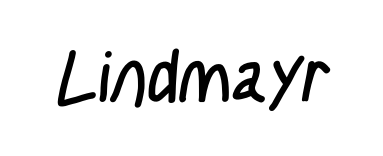
{"serif": "no", "bold": "no", "weight": "regular", "width": "condensed", "stroke_contrast": "low", "x_height": "large", "monospaced": "no", "underline": "no", "letter_spacing": "normal", "letter_spacing_em": 0.0, "glyph_px": 73}
